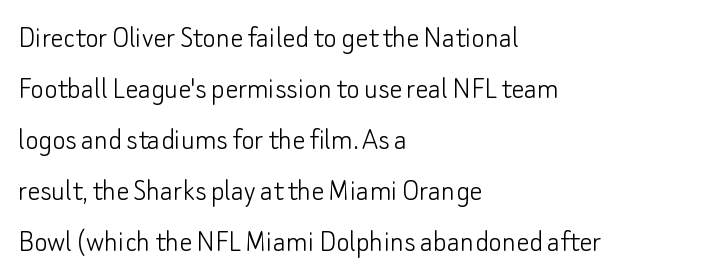
Bare-footed words on every line. This rendering uses left alignment, leaving the right contour irregular. In terms of leading, this rendering sits right in the middle. Does the type have serifs? No, each stem ends abruptly. The face used here is rendered with its standard letterfit.
